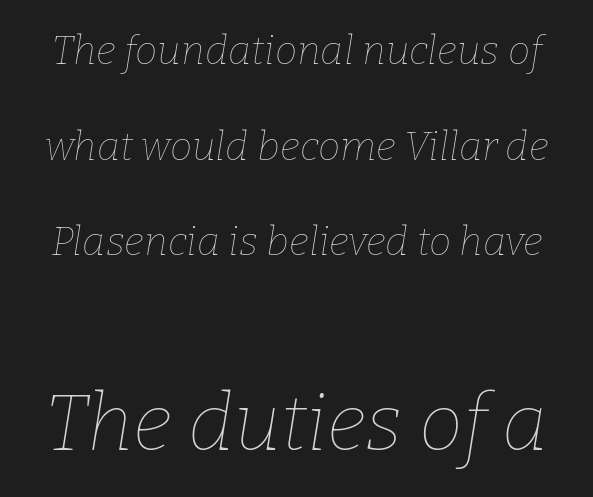
Q: Is the text bold? A: No.
Q: Is the text italic (slanted)? A: Yes, it leans right by about 9 degrees.
Q: Is the text underlined? A: No.
Q: Is the spacing between letters normal or unusually wide? A: Normal.
Q: Is the spacing between lines tight, normal or loose? A: Loose.
Q: Which block of text is set in a larger size, the first (top) or the second (bottom)? A: The second (bottom) one.
Q: Width (condensed, normal, or wide)? A: Normal.
Q: Stroke contrast? A: Low.
Q: x-height? A: Medium.
Q: Monospaced? A: No.
